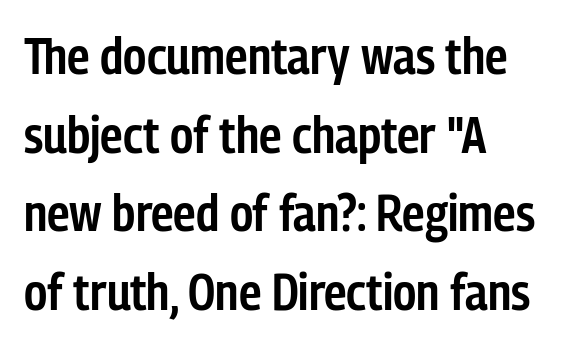
Descenders are the only things crossing below the line. The typesetting leans somewhat heavy: a semibold. Character widths vary here, with narrow letters taking less room than wide ones. Words appear dense and cohesive because spacing is normal. Visually the block forms a straight wall on the left and a jagged coastline on the right. What's the leading like? Ordinary, nothing unusual.
